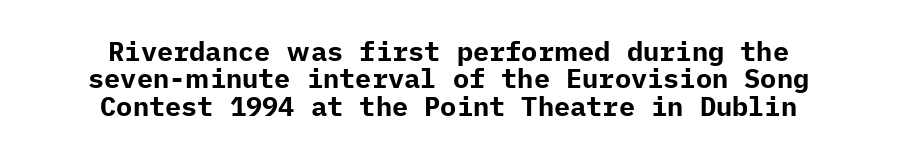
{"italic": "no", "bold": "yes", "underline": "no", "align": "center", "line_spacing": "tight", "line_spacing_ratio": 1.01, "letter_spacing": "normal", "letter_spacing_em": 0.0, "glyph_px": 27}
